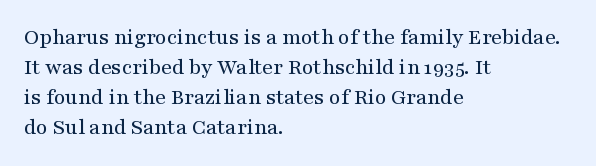
The lettering stays uniformly vertical, giving the passage a roman look. The text block is weighted toward the left margin, trailing off unevenly rightward. A typesetter would call this zero additional tracking. Evenly set lines give the paragraph a standard silhouette.
